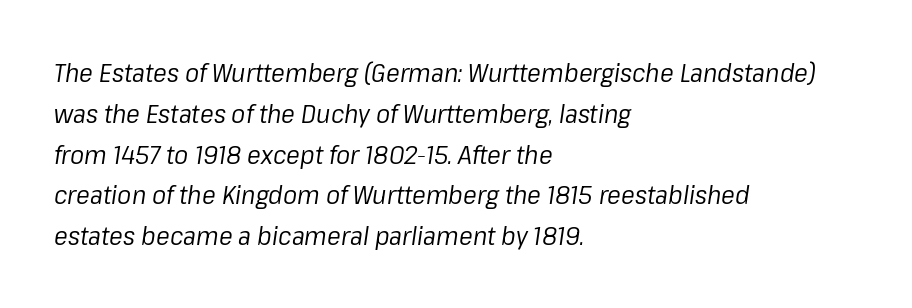
{"italic": "yes", "lean": "right", "slant_degrees": 8, "bold": "no", "underline": "no", "align": "left", "line_spacing": "normal", "line_spacing_ratio": 1.57, "letter_spacing": "normal", "letter_spacing_em": 0.0, "glyph_px": 26}
